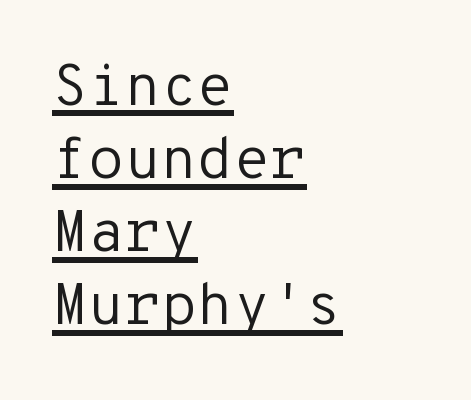
Q: Is the text bold? A: No.
Q: Is the text italic (slanted)? A: No, it is upright.
Q: Is the typeface a serif or a sans-serif typeface? A: Sans-serif.
Q: Is the text underlined? A: Yes.
Q: How is the paragraph aligned? A: Left-aligned.
Q: Is the spacing between letters normal or unusually wide? A: Normal.
Q: Width (condensed, normal, or wide)? A: Normal.
Q: Stroke contrast? A: Low.
Q: x-height? A: Medium.
Q: Monospaced? A: Yes.
